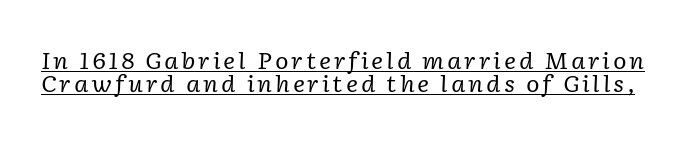
Emphasis-style slanted type is in use. What decoration does the sample have? An underline. Think standard paragraph weight, or any step lighter than that. Cramped leading.
